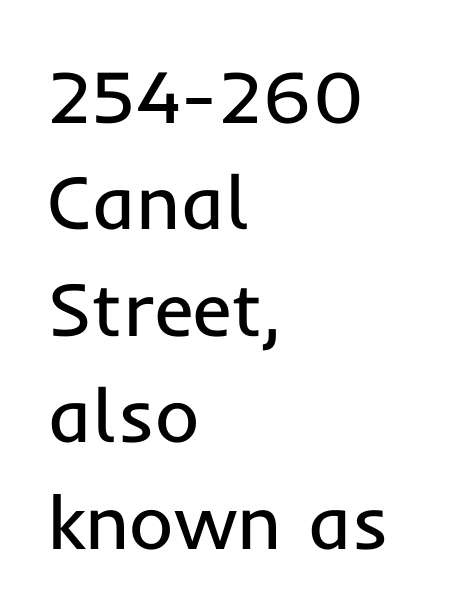
{"serif": "no", "italic": "no", "bold": "no", "weight": "regular", "width": "normal", "stroke_contrast": "low", "x_height": "medium", "monospaced": "no", "underline": "no", "align": "left", "line_spacing": "normal", "line_spacing_ratio": 1.4, "letter_spacing": "normal", "letter_spacing_em": 0.0, "glyph_px": 76}
